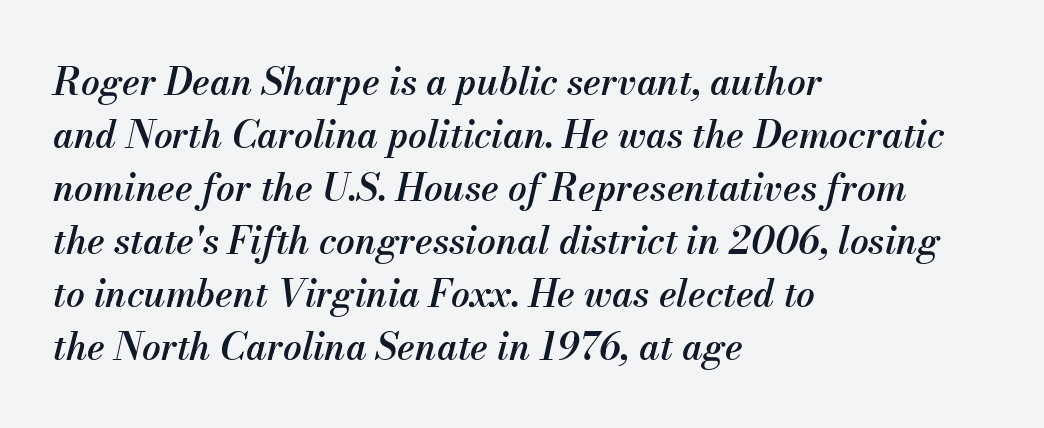
{"italic": "yes", "lean": "right", "slant_degrees": 13, "bold": "semi", "weight": "semibold", "width": "normal", "stroke_contrast": "medium", "x_height": "small", "monospaced": "no", "underline": "no", "align": "left", "line_spacing": "normal", "line_spacing_ratio": 1.43, "letter_spacing": "normal", "letter_spacing_em": 0.0, "glyph_px": 37}
